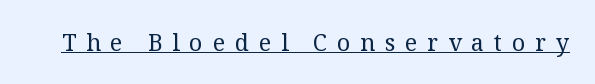
Q: Is the text bold? A: No.
Q: Is the text italic (slanted)? A: No, it is upright.
Q: Is the text underlined? A: Yes.
Q: Is the spacing between letters normal or unusually wide? A: Unusually wide.
